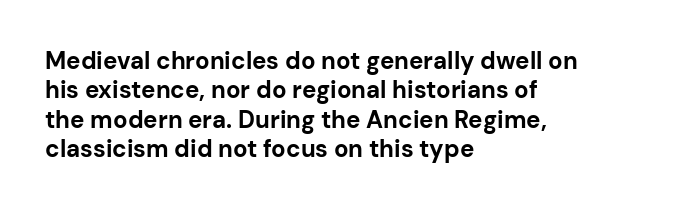
Check the space under the baseline: it is left empty. Words appear dense and cohesive because spacing is normal. Summary of weight: heavy, a full bold. Caption: multi-line text, flush left, ragged right.
